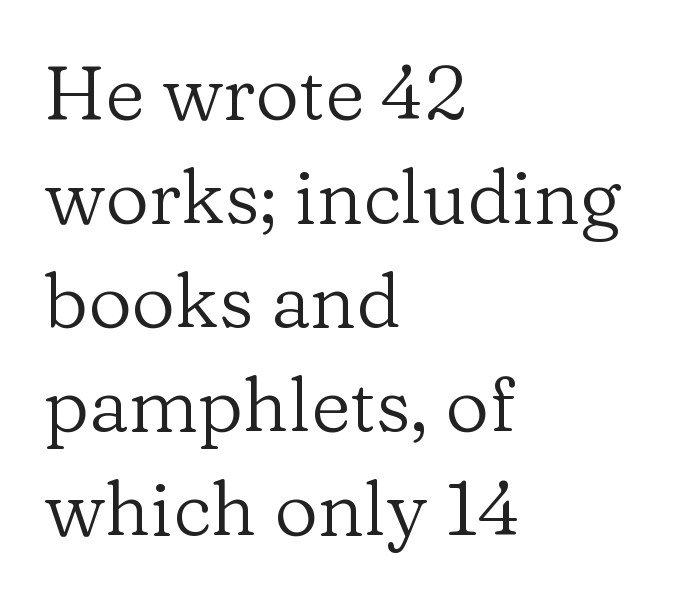
Nope, not italic — everything's standing straight. This sample uses plain, unmodified letter spacing. Weight: in the light-to-regular range. The leading is moderate, giving the passage an even texture. A clean baseline with only descenders dipping below it. The letters carry serifs — small finishing strokes at the ends of their stems.
